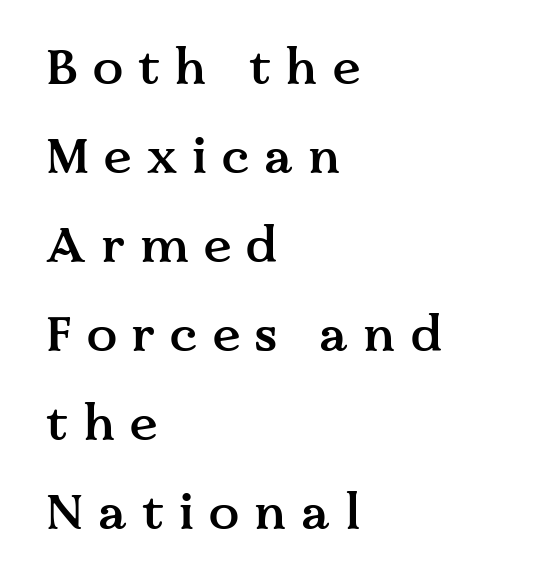
This rendering widens character spacing well past its baseline value. Here the designer chose a conventional face with non-uniform glyph widths. The face used here is a semibold: visibly heavier than regular, lighter than bold. Every character sits straight up, as roman type does. Serifs: yes, visible at the terminals of the letterforms.
